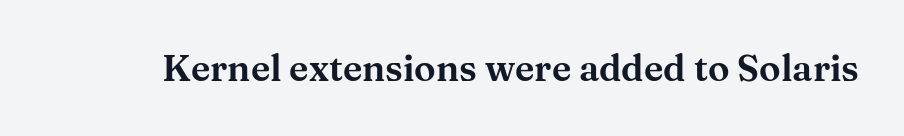
The image shows 36 px wide serif type, upright; set normal letter spacing, not underlined; medium stroke contrast and a medium x-height.
